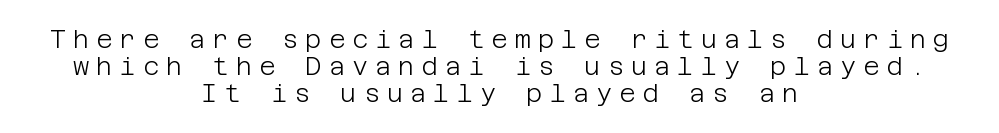
Q: Is the text bold? A: No.
Q: Is the text italic (slanted)? A: No, it is upright.
Q: Is the text underlined? A: No.
Q: How is the paragraph aligned? A: Centered.
Q: Is the spacing between letters normal or unusually wide? A: Unusually wide.
Q: Is the spacing between lines tight, normal or loose? A: Tight.
